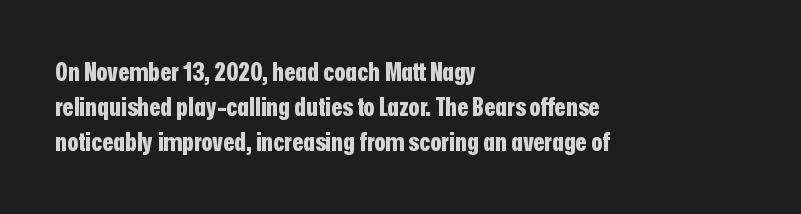
The image shows 26 px bold type, upright; set left-aligned, normal line spacing (1.35x), normal letter spacing, not underlined.
